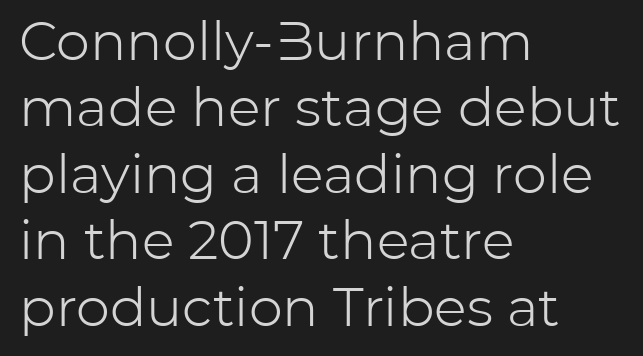
Q: Is the text bold? A: No.
Q: Is the text italic (slanted)? A: No, it is upright.
Q: Is the typeface a serif or a sans-serif typeface? A: Sans-serif.
Q: Is the text underlined? A: No.
Q: How is the paragraph aligned? A: Left-aligned.
Q: Is the spacing between letters normal or unusually wide? A: Normal.
Q: Width (condensed, normal, or wide)? A: Normal.
Q: Stroke contrast? A: Low.
Q: x-height? A: Medium.
Q: Monospaced? A: No.
